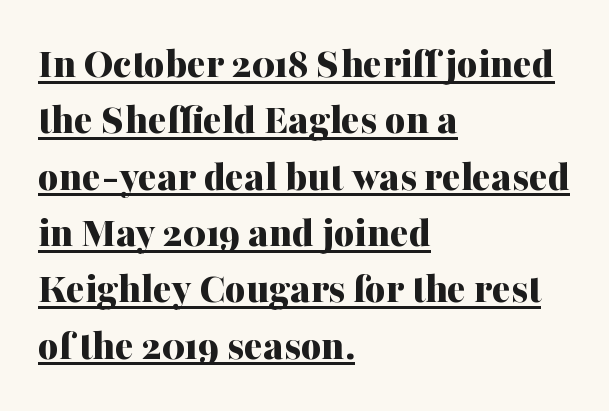
This block has exactly the height ordinary leading produces. You could call the tracking neutral — neither tight nor loose. Do the characters align in a grid? No, the font is proportional. Somebody hit Ctrl+U on this one — the words are underlined.
